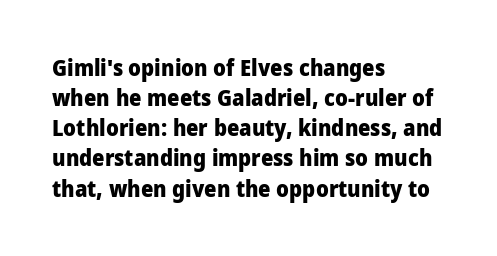
{"italic": "no", "bold": "yes", "underline": "no", "align": "left", "line_spacing": "normal", "line_spacing_ratio": 1.37, "letter_spacing": "normal", "letter_spacing_em": 0.0, "glyph_px": 22}
